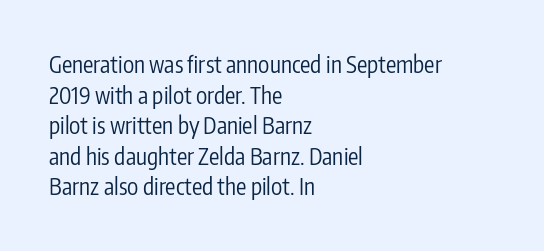
Q: Is the text bold? A: No.
Q: Is the text italic (slanted)? A: No, it is upright.
Q: Is the text underlined? A: No.
Q: How is the paragraph aligned? A: Left-aligned.
Q: Is the spacing between letters normal or unusually wide? A: Normal.
Q: Is the spacing between lines tight, normal or loose? A: Normal.
